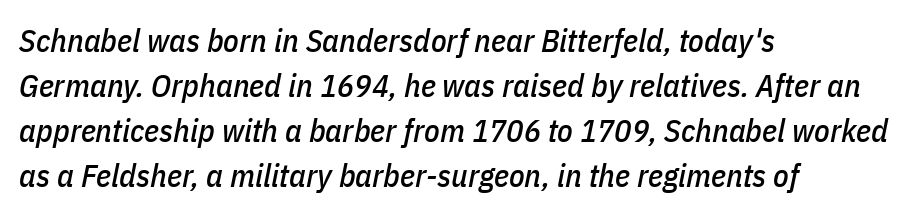
The image shows 32 px condensed type, italic (leaning right); set left-aligned, normal line spacing (1.41x), normal letter spacing, not underlined; low stroke contrast and a medium x-height.
